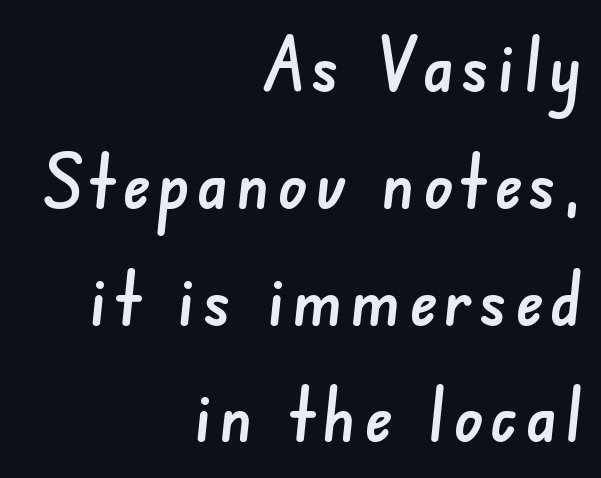
The image shows 73 px sans-serif type; set right-aligned, normal line spacing (1.6x), not underlined; low stroke contrast and a small x-height.
